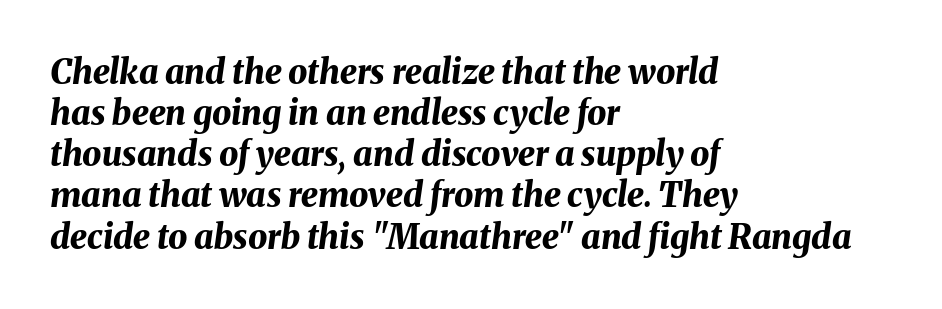
The image shows 34 px bold type, italic (leaning right); set left-aligned, line spacing 1.21x, normal letter spacing, not underlined; medium stroke contrast and a medium x-height.
